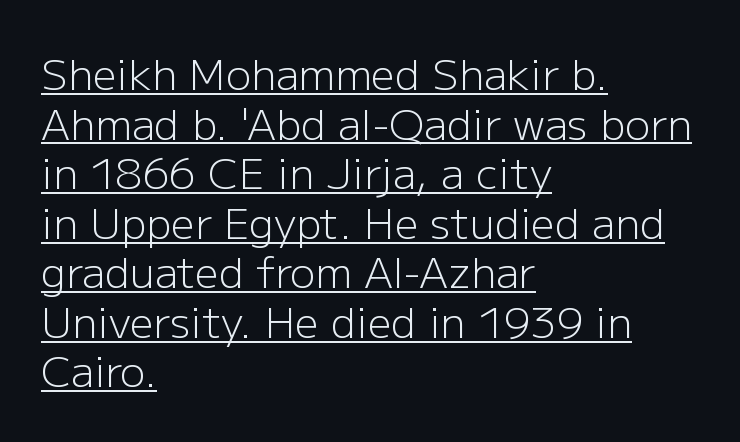
In terms of posture, this sample is upright. Letter spacing: default. The rendering uses the underline text-decoration. Nothing sits at the stroke ends, so this counts as sans-serif. Weight: in the light-to-regular range. You could not count columns in this text — the font is proportionally spaced.
